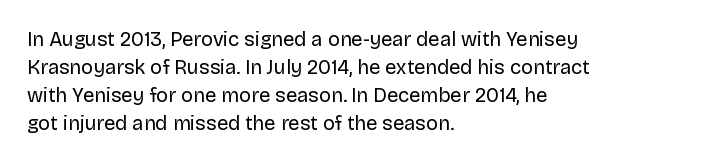
The image shows 20 px text type, upright; set left-aligned, normal line spacing (1.4x), normal letter spacing, not underlined.
